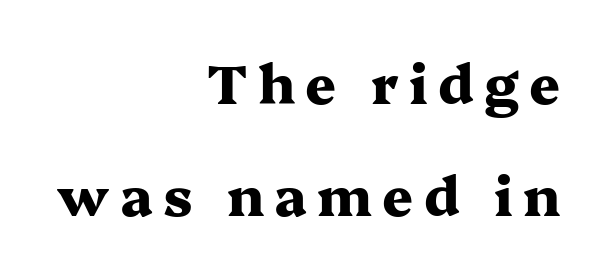
Look at the stroke-to-counter ratio: heavy, a bold. These lines are rendered in a variable-pitch font. Airy leading. Visually the block forms a straight wall on the right and a jagged coastline on the left. Underline: absent.
